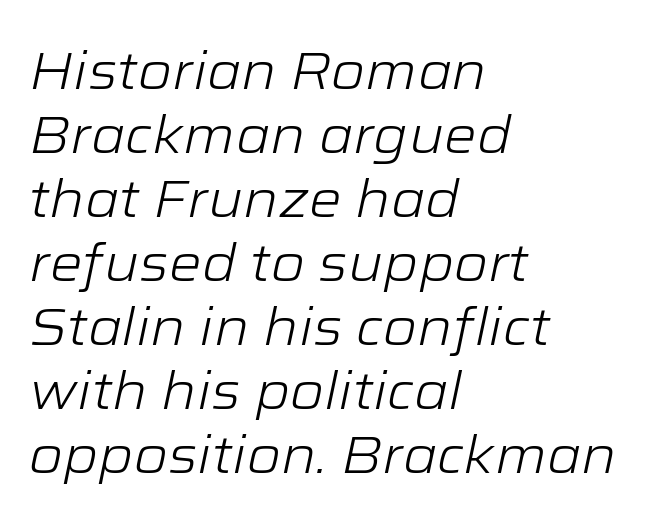
{"italic": "yes", "lean": "right", "slant_degrees": 12, "bold": "no", "weight": "light", "width": "wide", "stroke_contrast": "low", "x_height": "medium", "monospaced": "no", "underline": "no", "align": "left", "line_spacing_ratio": 1.23, "letter_spacing": "normal", "letter_spacing_em": 0.0, "glyph_px": 52}
